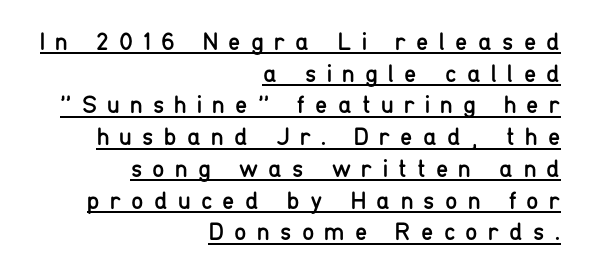
The image shows 25 px text type, upright; set right-aligned, normal line spacing (1.27x), unusually wide letter spacing (+0.41 em), underlined.
